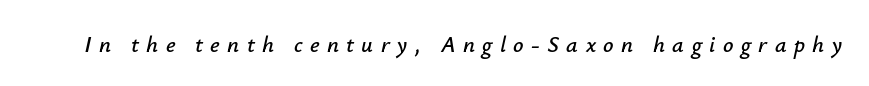
Q: Is the text italic (slanted)? A: Yes, it leans right by about 12 degrees.
Q: Is the text underlined? A: No.
Q: Is the spacing between letters normal or unusually wide? A: Unusually wide.
